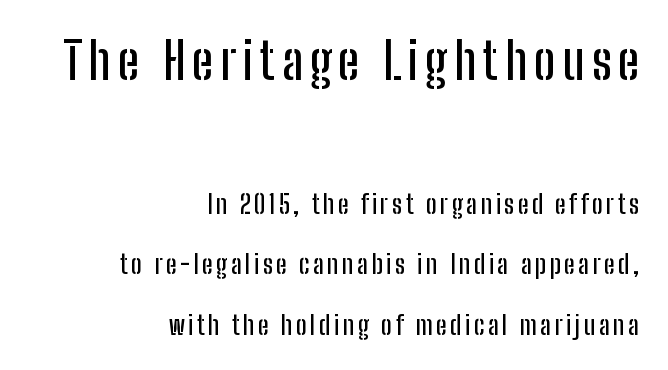
The image shows 51 px condensed sans-serif type, upright; set right-aligned, loose line spacing (2.32x), not underlined; the first (top) block is 1.96x larger; low stroke contrast and a medium x-height.
